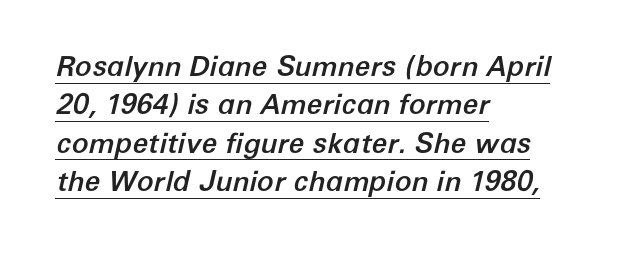
The setting favours the left margin, as ordinary paragraphs usually do. Observe the ordinary spacing: letters are neighbours, not strangers. The lines sit at an ordinary, default distance from one another. Note the varied advance widths — an 'i' is clearly narrower than an 'm'. The text carries the slant typical of an italic or oblique font. This sample carries an underscore along the baseline area.
